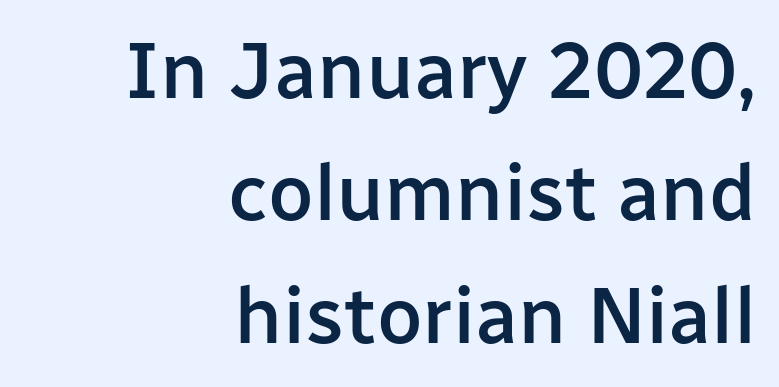
Q: Is the text bold? A: Semi-bold.
Q: Is the text italic (slanted)? A: No, it is upright.
Q: Is the typeface a serif or a sans-serif typeface? A: Sans-serif.
Q: Is the text underlined? A: No.
Q: How is the paragraph aligned? A: Right-aligned.
Q: Is the spacing between letters normal or unusually wide? A: Normal.
Q: Is the spacing between lines tight, normal or loose? A: Normal.
Q: Width (condensed, normal, or wide)? A: Normal.
Q: Stroke contrast? A: Low.
Q: x-height? A: Medium.
Q: Monospaced? A: No.
